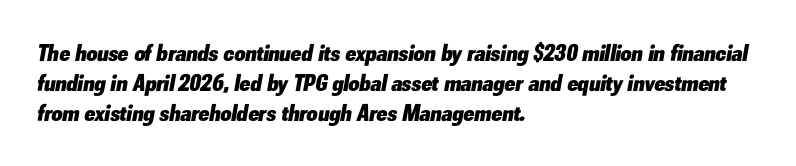
{"italic": "yes", "lean": "right", "slant_degrees": 10, "bold": "yes", "underline": "no", "align": "left", "line_spacing": "normal", "line_spacing_ratio": 1.26, "letter_spacing": "normal", "letter_spacing_em": 0.0, "glyph_px": 24}
